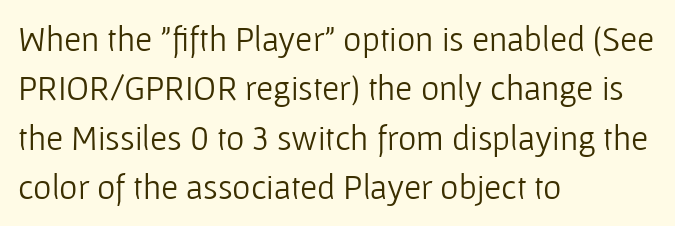
The image shows 35 px light sans-serif type, upright; set left-aligned, normal line spacing (1.41x), normal letter spacing, not underlined; low stroke contrast and a medium x-height.
